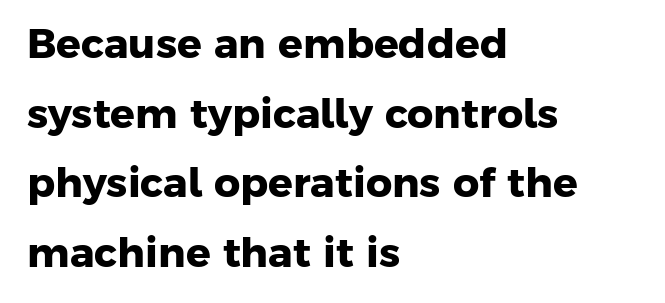
These lines are rendered in a variable-pitch font. Check the space under the baseline: it is left empty. This rendering leaves character spacing at its baseline value. Heavy, bold letterforms.
